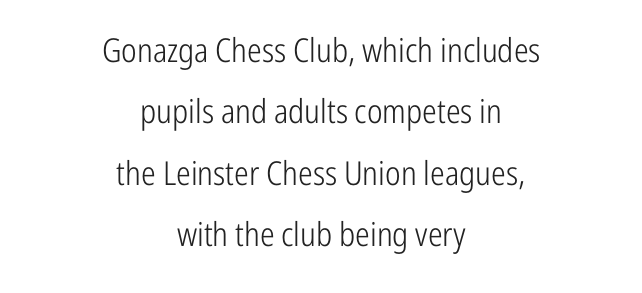
{"serif": "no", "italic": "no", "bold": "no", "weight": "light", "width": "condensed", "stroke_contrast": "low", "x_height": "medium", "monospaced": "no", "underline": "no", "align": "center", "line_spacing_ratio": 1.86, "letter_spacing": "normal", "letter_spacing_em": 0.0, "glyph_px": 33}
